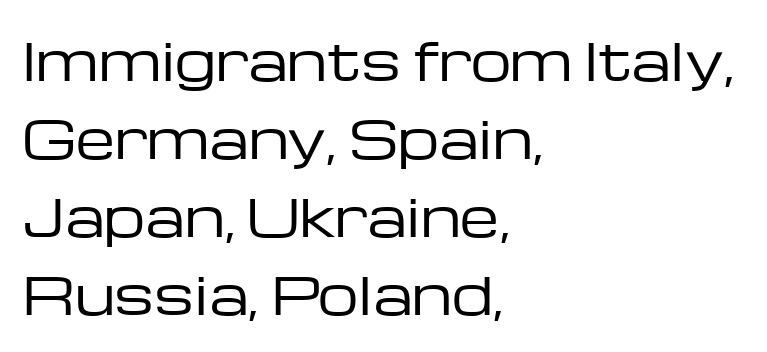
Q: Is the text bold? A: No.
Q: Is the text italic (slanted)? A: No, it is upright.
Q: Is the typeface a serif or a sans-serif typeface? A: Sans-serif.
Q: Is the text underlined? A: No.
Q: How is the paragraph aligned? A: Left-aligned.
Q: Is the spacing between letters normal or unusually wide? A: Normal.
Q: Is the spacing between lines tight, normal or loose? A: Normal.
Q: Width (condensed, normal, or wide)? A: Wide.
Q: Stroke contrast? A: Low.
Q: x-height? A: Medium.
Q: Monospaced? A: No.
